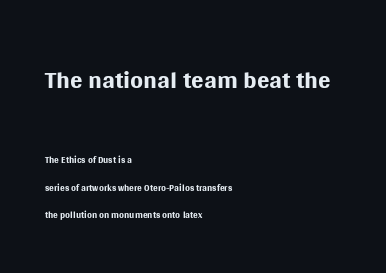
The paragraph has a hard left edge and a soft right edge. I'd call this a sans setting — the letters go barefoot. Varying glyph widths throughout — classic text-font behaviour. The typesetting does not lean heavy: it is not bold. Horizontal bands of white between lines are thick stripes. Does extra space separate the letters? No, they use regular spacing.
